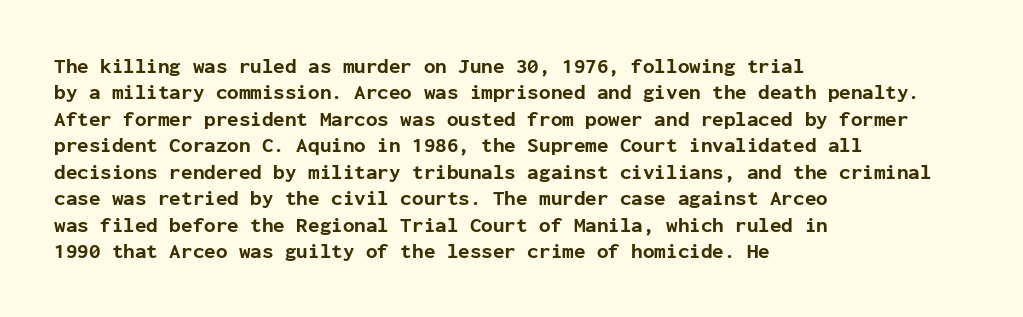
Q: Is the text bold? A: Yes.
Q: Is the text italic (slanted)? A: No, it is upright.
Q: Is the text underlined? A: No.
Q: How is the paragraph aligned? A: Left-aligned.
Q: Is the spacing between letters normal or unusually wide? A: Normal.
Q: Is the spacing between lines tight, normal or loose? A: Normal.
